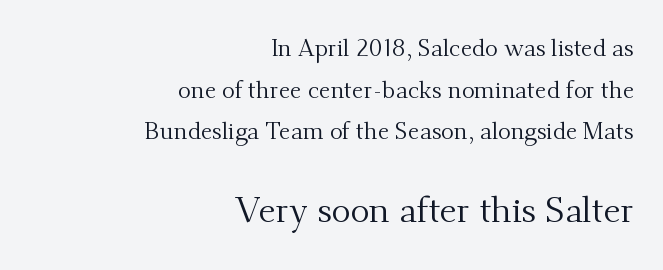
The image shows 36 px regular-weight serif type, upright; set right-aligned, line spacing 1.73x, normal letter spacing, not underlined; the second (bottom) block is 1.5x larger; medium stroke contrast and a small x-height.
